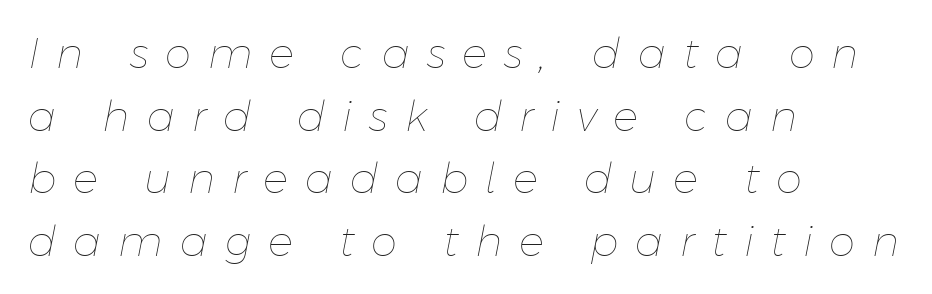
The image shows 42 px thin type, italic (leaning right); set left-aligned, normal line spacing (1.49x), unusually wide letter spacing (+0.4 em), not underlined; low stroke contrast and a medium x-height.
